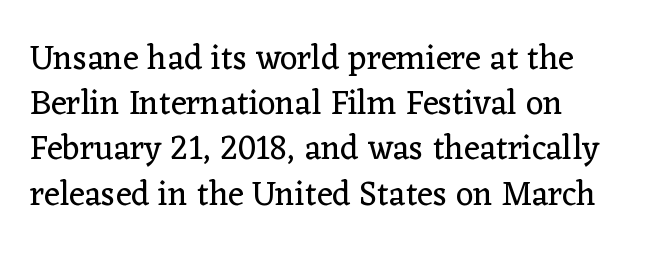
The image shows 34 px regular-weight serif type, upright; set normal line spacing (1.33x), normal letter spacing, not underlined; low stroke contrast and a medium x-height.
